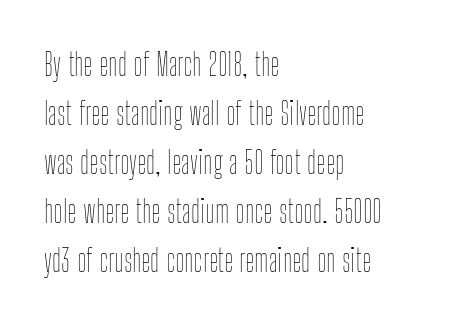
Q: Is the text bold? A: No.
Q: Is the text italic (slanted)? A: No, it is upright.
Q: Is the text underlined? A: No.
Q: How is the paragraph aligned? A: Left-aligned.
Q: Is the spacing between letters normal or unusually wide? A: Normal.
Q: Is the spacing between lines tight, normal or loose? A: Normal.
Q: Width (condensed, normal, or wide)? A: Condensed.
Q: Stroke contrast? A: Low.
Q: x-height? A: Medium.
Q: Monospaced? A: No.
